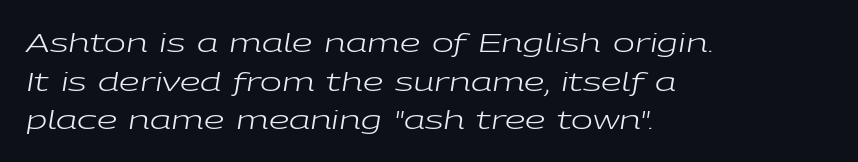
One-word summary of the alignment: left. The letters are slanted; this is an italic face. Successive baselines arrive at the customary interval. Does extra space separate the letters? No, they use regular spacing. Heft: none added — not bold. Descenders hang freely into open space.
